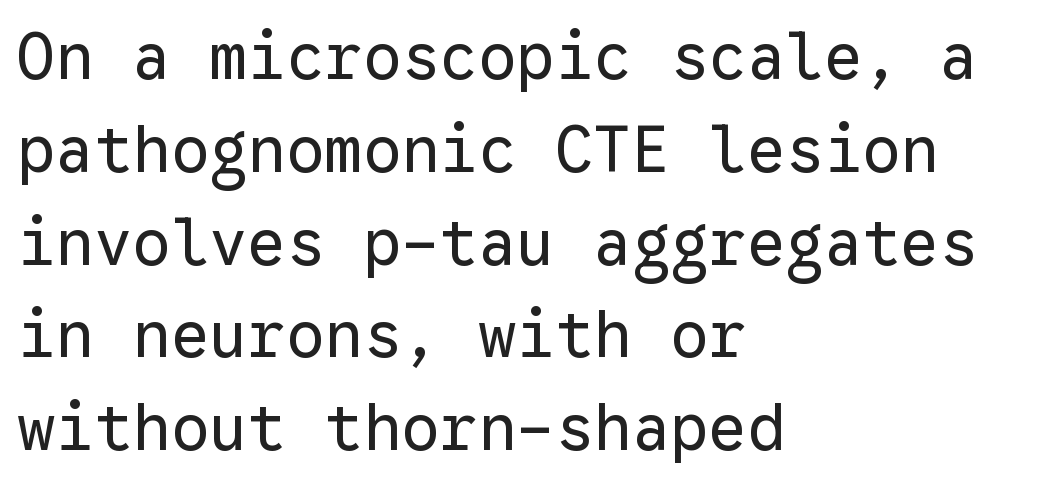
{"serif": "no", "italic": "no", "bold": "no", "weight": "regular", "width": "normal", "stroke_contrast": "low", "x_height": "medium", "monospaced": "yes", "underline": "no", "align": "left", "line_spacing": "normal", "line_spacing_ratio": 1.45, "letter_spacing": "normal", "letter_spacing_em": 0.0, "glyph_px": 64}
